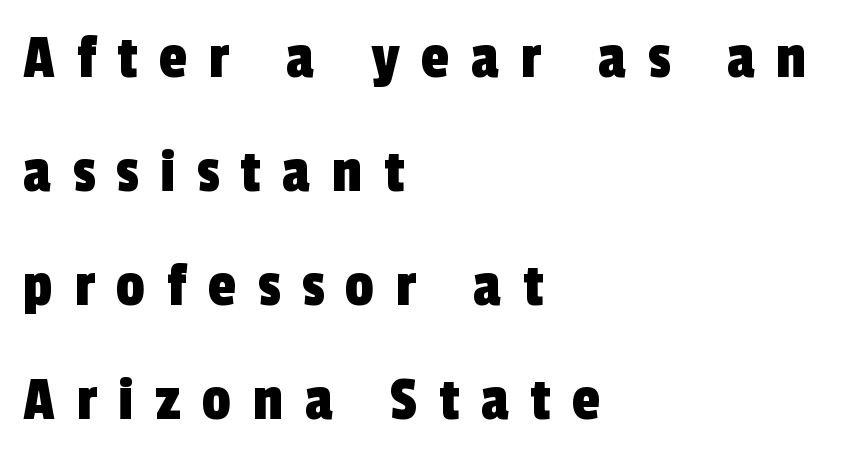
Q: Is the typeface a serif or a sans-serif typeface? A: Sans-serif.
Q: Is the text underlined? A: No.
Q: How is the paragraph aligned? A: Left-aligned.
Q: Is the spacing between letters normal or unusually wide? A: Unusually wide.
Q: Width (condensed, normal, or wide)? A: Condensed.
Q: x-height? A: Medium.
Q: Monospaced? A: No.
